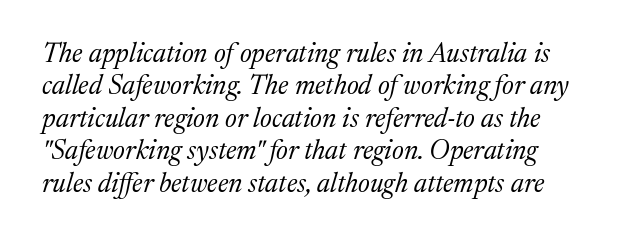
The image shows 27 px text type, italic (leaning right); set line spacing 1.2x, normal letter spacing, not underlined.
